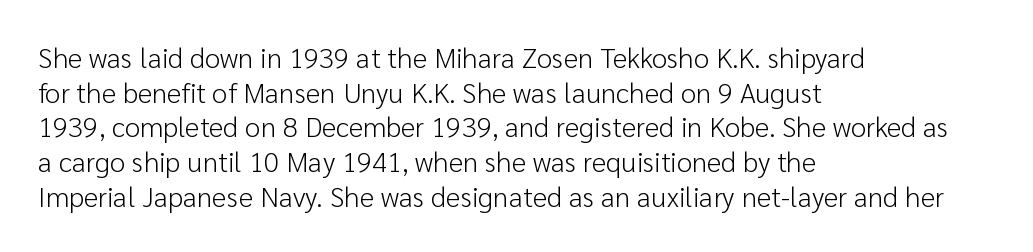
The image shows 28 px light sans-serif type, upright; set left-aligned, line spacing 1.24x, normal letter spacing, not underlined; low stroke contrast and a medium x-height.
